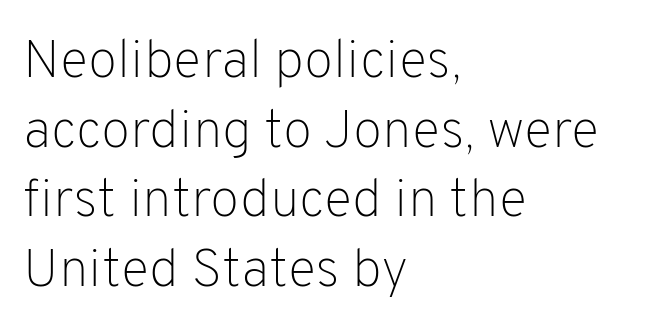
{"serif": "no", "italic": "no", "bold": "no", "weight": "light", "width": "normal", "stroke_contrast": "low", "x_height": "medium", "monospaced": "no", "underline": "no", "align": "left", "line_spacing": "normal", "line_spacing_ratio": 1.29, "letter_spacing": "normal", "letter_spacing_em": 0.0, "glyph_px": 54}
